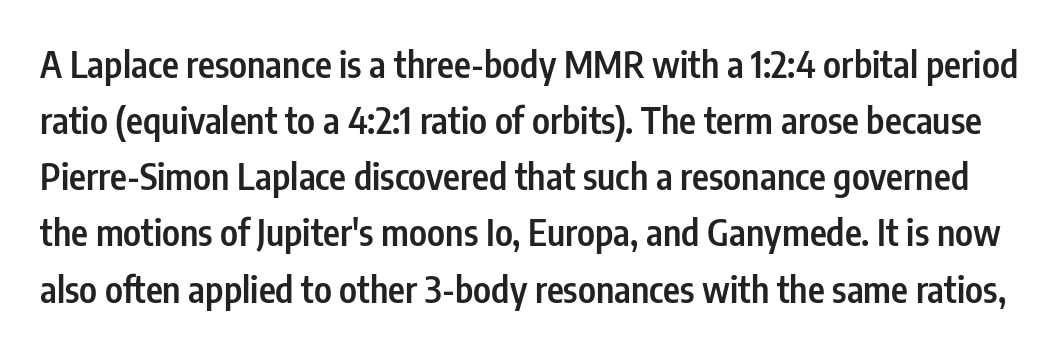
The image shows 36 px semibold, condensed sans-serif type, upright; set normal line spacing (1.56x), normal letter spacing, not underlined; low stroke contrast and a medium x-height.
